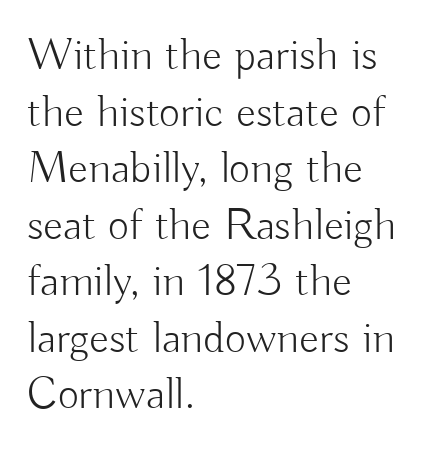
Q: Is the text bold? A: No.
Q: Is the text italic (slanted)? A: No, it is upright.
Q: Is the typeface a serif or a sans-serif typeface? A: Sans-serif.
Q: Is the text underlined? A: No.
Q: How is the paragraph aligned? A: Left-aligned.
Q: Is the spacing between letters normal or unusually wide? A: Normal.
Q: Width (condensed, normal, or wide)? A: Normal.
Q: Stroke contrast? A: Low.
Q: x-height? A: Small.
Q: Monospaced? A: No.
